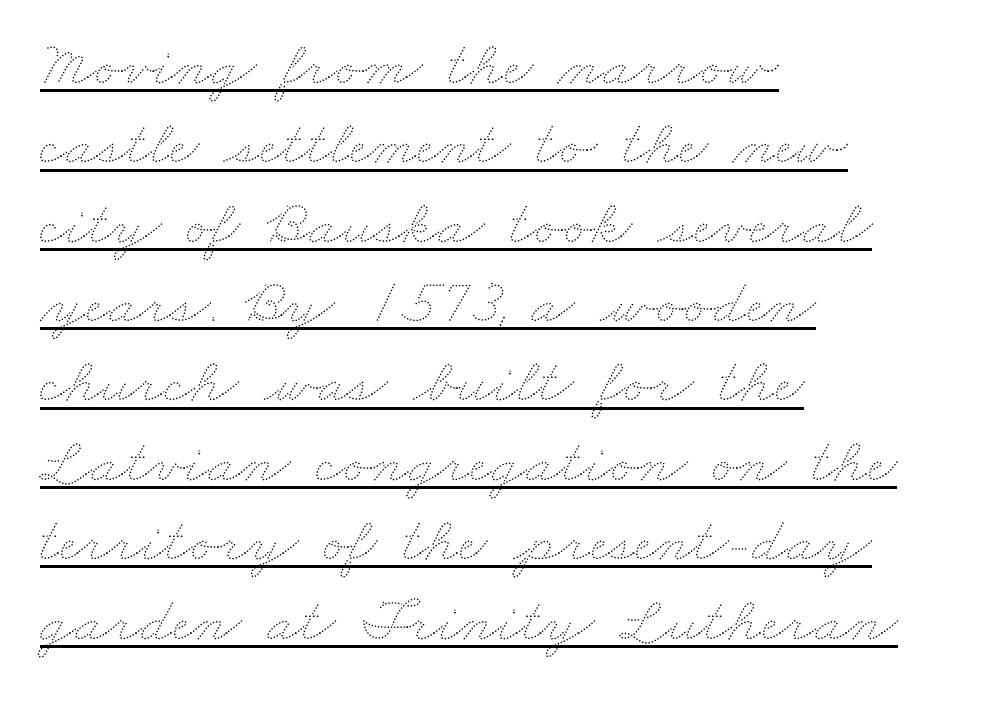
The typesetter has applied underlining to the passage shown. The rendering uses natural spacing where letterforms have individual widths. No heavy texture on the line: the type isn't bold. Inter-character spacing is left at the font's built-in metrics. Caption: multi-line text, flush left, ragged right.
